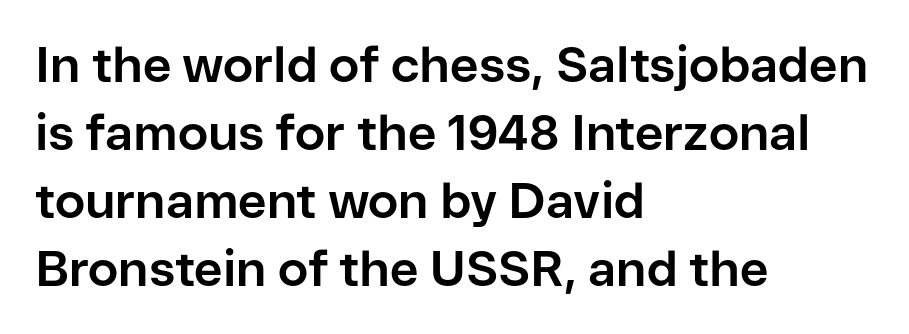
Letters rest on an invisible, unmarked baseline. No italicization has been applied; the sample stays upright. Honestly, the row spacing looks completely unremarkable. The rendering uses natural spacing where letterforms have individual widths. The lines are quadded left.
